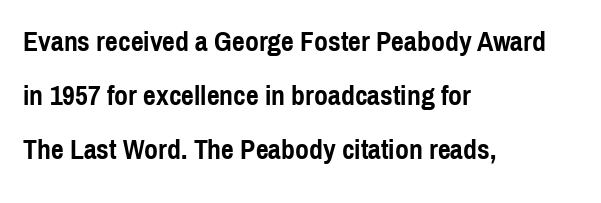
Default kerning and tracking; the words read as compact shapes. Note the varied advance widths — an 'i' is clearly narrower than an 'm'. These lines are set flush left with a ragged right edge. Font category for this specimen: sans-serif. Reading down the column, the eye jumps a long way to each next line.
